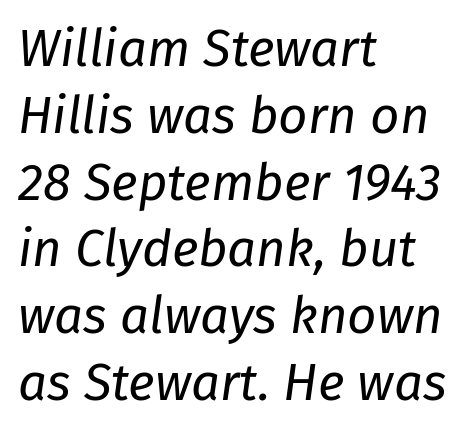
{"italic": "yes", "lean": "right", "slant_degrees": 8, "bold": "no", "weight": "regular", "width": "normal", "stroke_contrast": "low", "x_height": "medium", "monospaced": "no", "underline": "no", "align": "left", "line_spacing": "normal", "line_spacing_ratio": 1.31, "letter_spacing": "normal", "letter_spacing_em": 0.0, "glyph_px": 51}
